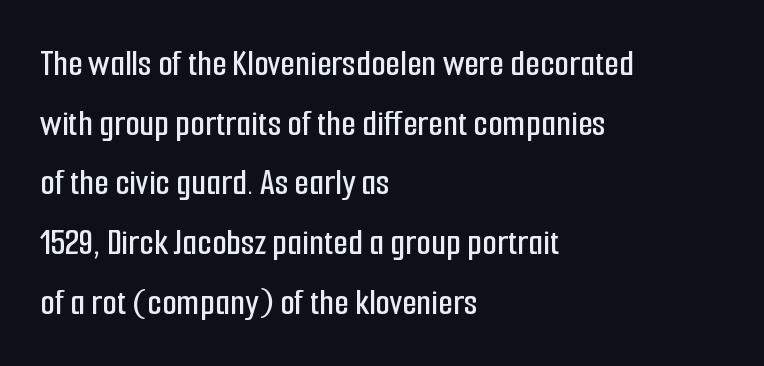
{"serif": "no", "italic": "no", "width": "condensed", "stroke_contrast": "low", "x_height": "medium", "monospaced": "no", "underline": "no", "align": "left", "line_spacing": "normal", "line_spacing_ratio": 1.57, "letter_spacing": "normal", "letter_spacing_em": 0.0, "glyph_px": 38}
